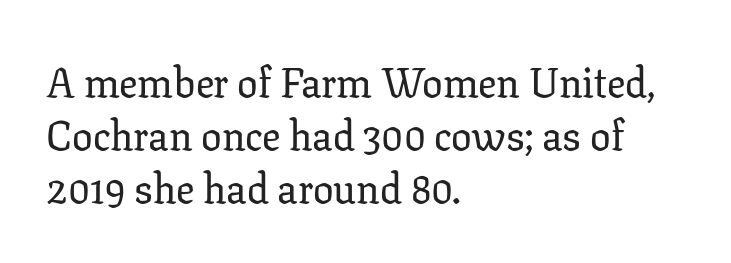
The image shows 41 px serif type, upright; set left-aligned, normal line spacing (1.29x), normal letter spacing, not underlined; low stroke contrast and a medium x-height.
